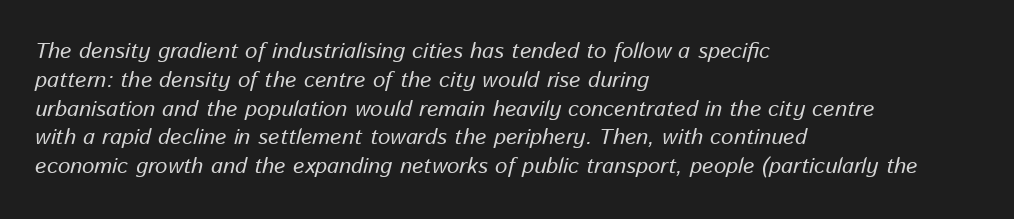
This rendering leaves character spacing at its baseline value. Would a proofreader flag this as italicized? Yes. Letters rest on an invisible, unmarked baseline. If you drew a ruler down the left edge, every line would touch it. Summary of vertical rhythm: regular, with standard interline spacing.
